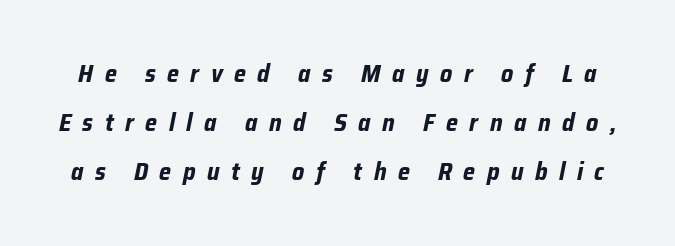
The image shows 24 px bold type, italic (leaning right); set loose line spacing (2.05x), unusually wide letter spacing (+0.48 em), not underlined.
